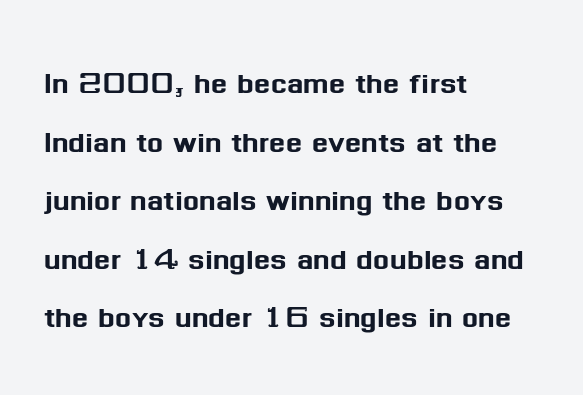
The image shows 38 px sans-serif type, upright; set left-aligned, normal line spacing (1.54x), normal letter spacing, not underlined; medium stroke contrast and a medium x-height.
